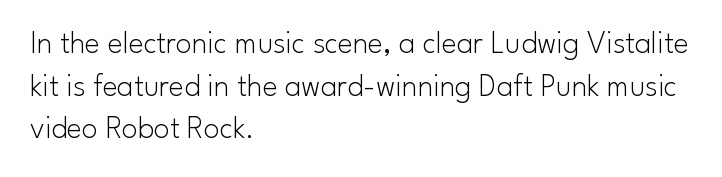
{"serif": "no", "italic": "no", "bold": "no", "weight": "light", "width": "normal", "stroke_contrast": "low", "x_height": "small", "monospaced": "no", "underline": "no", "align": "left", "line_spacing": "normal", "line_spacing_ratio": 1.33, "letter_spacing": "normal", "letter_spacing_em": 0.0, "glyph_px": 32}
